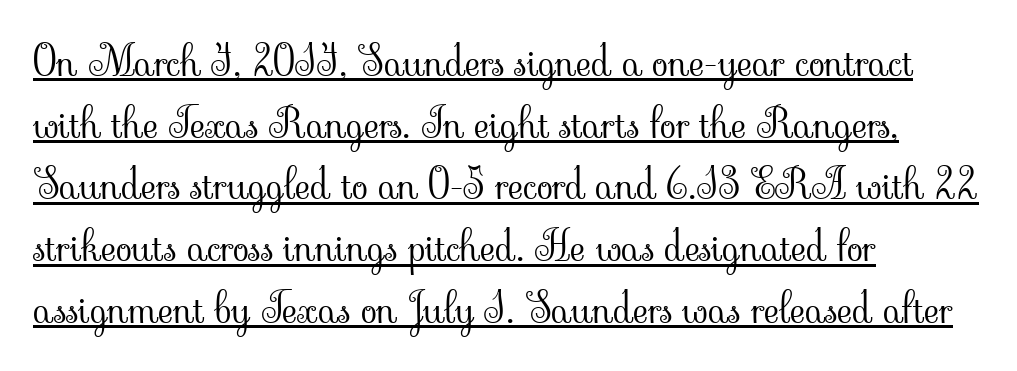
The strokes are not fattened; the text isn't bold. Is this a sans? No — the strokes have serifs. Horizontally, the lines are justified to the leading edge only. Between one letter and the next there's only the usual sliver of space. Successive baselines arrive at the customary interval. This is underlined copy, the kind a proofreader might mark for attention.
